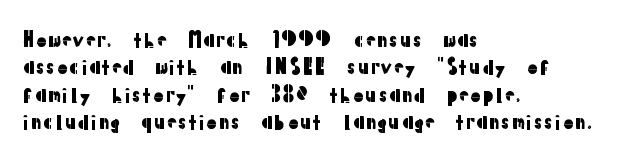
{"italic": "no", "underline": "no", "align": "left", "line_spacing": "normal", "line_spacing_ratio": 1.37, "letter_spacing": "normal", "letter_spacing_em": 0.0, "glyph_px": 20}
